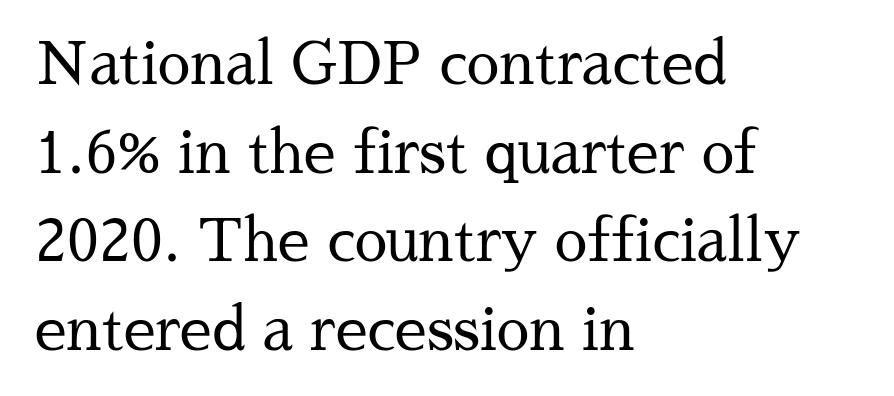
{"serif": "yes", "italic": "no", "bold": "no", "weight": "regular", "width": "normal", "stroke_contrast": "medium", "x_height": "medium", "monospaced": "no", "underline": "no", "align": "left", "line_spacing": "normal", "line_spacing_ratio": 1.53, "letter_spacing": "normal", "letter_spacing_em": 0.0, "glyph_px": 58}
